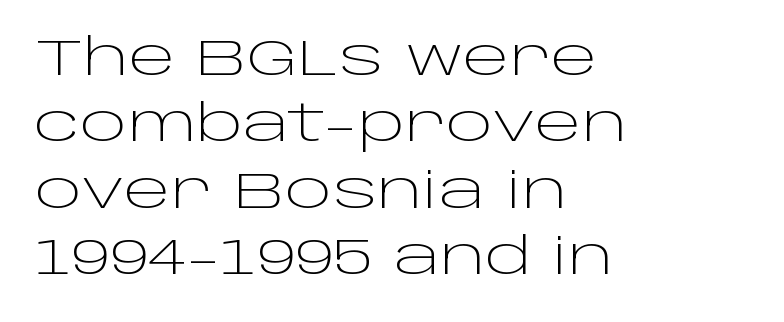
Q: Is the text bold? A: No.
Q: Is the text italic (slanted)? A: No, it is upright.
Q: Is the typeface a serif or a sans-serif typeface? A: Sans-serif.
Q: Is the text underlined? A: No.
Q: How is the paragraph aligned? A: Left-aligned.
Q: Is the spacing between letters normal or unusually wide? A: Normal.
Q: Is the spacing between lines tight, normal or loose? A: Normal.
Q: Width (condensed, normal, or wide)? A: Wide.
Q: Stroke contrast? A: Low.
Q: x-height? A: Large.
Q: Monospaced? A: No.
